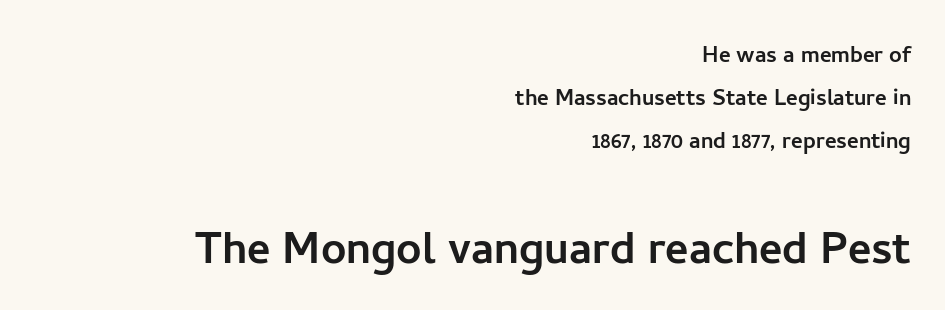
The image shows 56 px sans-serif type, upright; set right-aligned, normal line spacing (1.53x), normal letter spacing, not underlined; the second (bottom) block is 2.0x larger; low stroke contrast and a medium x-height.
